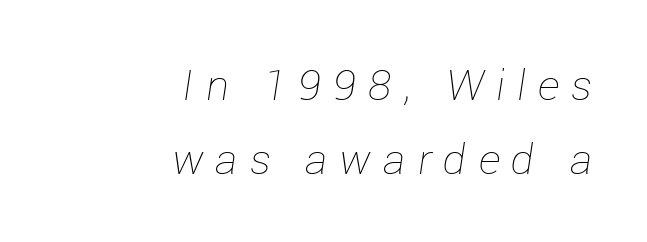
The setting favours the right margin, as signatures and pull-quotes sometimes do. Stems here are at most as thick as an everyday book face. Observe the lean: these are italic letterforms. The area under the type is left untouched. This sample has the flowing, uneven cadence of proportional lettering.
